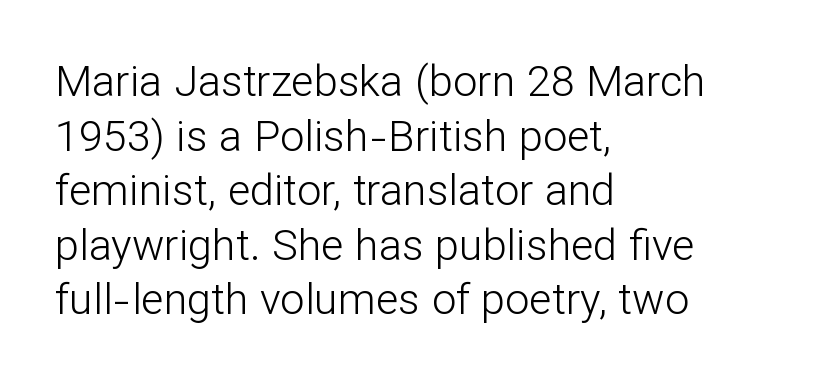
Q: Is the text bold? A: No.
Q: Is the text italic (slanted)? A: No, it is upright.
Q: Is the typeface a serif or a sans-serif typeface? A: Sans-serif.
Q: Is the text underlined? A: No.
Q: How is the paragraph aligned? A: Left-aligned.
Q: Is the spacing between letters normal or unusually wide? A: Normal.
Q: Is the spacing between lines tight, normal or loose? A: Normal.
Q: Width (condensed, normal, or wide)? A: Normal.
Q: Stroke contrast? A: Low.
Q: x-height? A: Medium.
Q: Monospaced? A: No.
